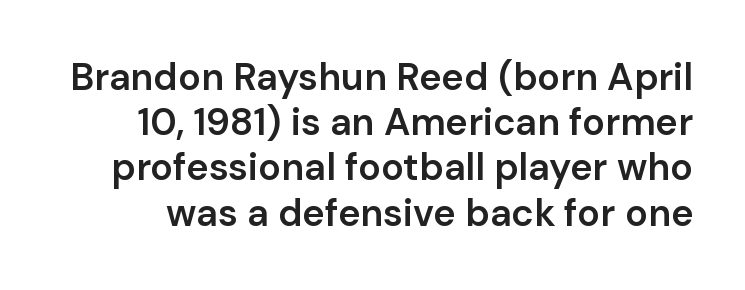
Q: Is the text bold? A: Semi-bold.
Q: Is the text italic (slanted)? A: No, it is upright.
Q: Is the typeface a serif or a sans-serif typeface? A: Sans-serif.
Q: Is the text underlined? A: No.
Q: Is the spacing between letters normal or unusually wide? A: Normal.
Q: Width (condensed, normal, or wide)? A: Normal.
Q: Stroke contrast? A: Low.
Q: x-height? A: Medium.
Q: Monospaced? A: No.
